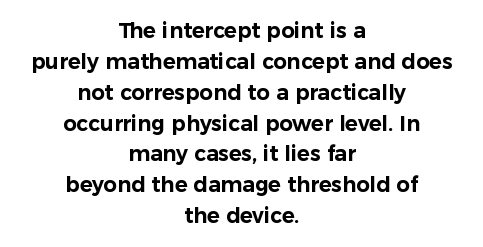
The text block is weighted toward neither margin, spreading evenly from the middle. Quick note: underline off. What's the leading like? Ordinary, nothing unusual. In terms of posture, this sample is upright. The gaps between neighbouring characters are ordinary and unremarkable.
